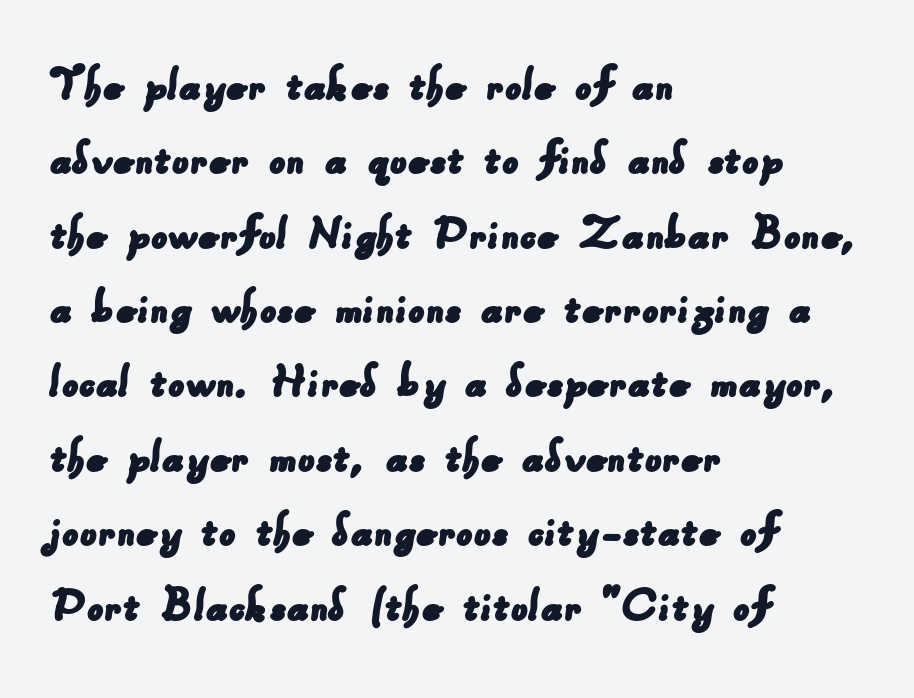
Q: Is the typeface a serif or a sans-serif typeface? A: Sans-serif.
Q: Is the text underlined? A: No.
Q: How is the paragraph aligned? A: Left-aligned.
Q: Is the spacing between letters normal or unusually wide? A: Normal.
Q: Is the spacing between lines tight, normal or loose? A: Normal.
Q: Width (condensed, normal, or wide)? A: Normal.
Q: Stroke contrast? A: Low.
Q: x-height? A: Small.
Q: Monospaced? A: No.
